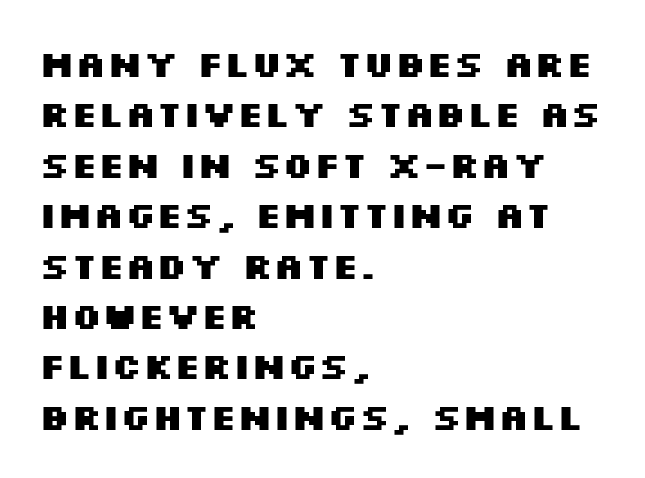
Q: Is the text bold? A: Yes.
Q: Is the text italic (slanted)? A: No, it is upright.
Q: Is the typeface a serif or a sans-serif typeface? A: Sans-serif.
Q: Is the text underlined? A: No.
Q: How is the paragraph aligned? A: Left-aligned.
Q: Is the spacing between letters normal or unusually wide? A: Normal.
Q: Is the spacing between lines tight, normal or loose? A: Normal.
Q: Width (condensed, normal, or wide)? A: Wide.
Q: Stroke contrast? A: Medium.
Q: x-height? A: Large.
Q: Monospaced? A: No.
